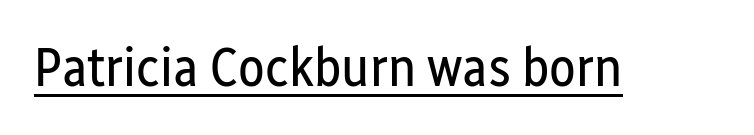
Q: Is the text bold? A: No.
Q: Is the text italic (slanted)? A: No, it is upright.
Q: Is the typeface a serif or a sans-serif typeface? A: Sans-serif.
Q: Is the text underlined? A: Yes.
Q: Is the spacing between letters normal or unusually wide? A: Normal.
Q: Width (condensed, normal, or wide)? A: Condensed.
Q: Stroke contrast? A: Low.
Q: x-height? A: Medium.
Q: Monospaced? A: No.
